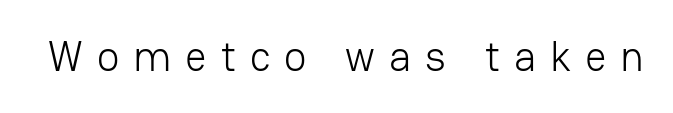
The image shows 42 px light sans-serif type, upright; set unusually wide letter spacing (+0.33 em), not underlined; low stroke contrast and a medium x-height.
